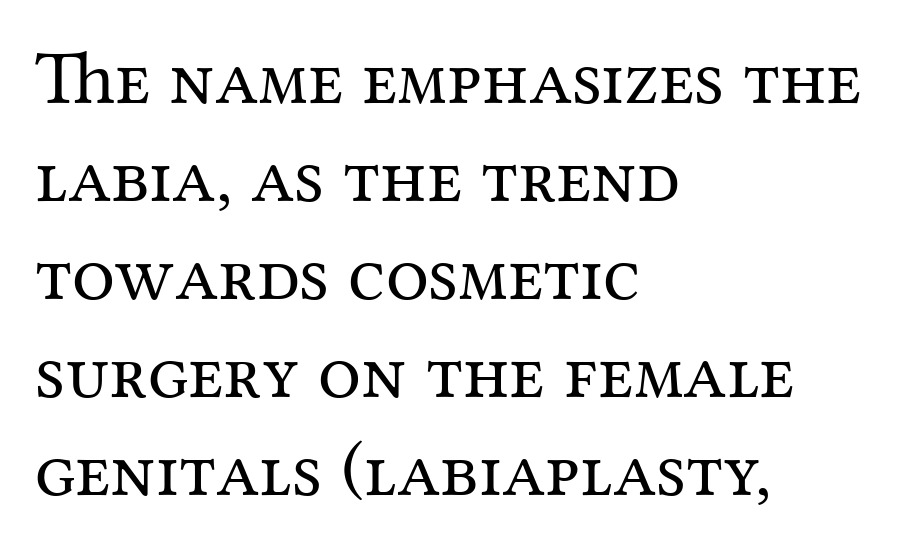
Q: Is the text bold? A: No.
Q: Is the text italic (slanted)? A: No, it is upright.
Q: Is the typeface a serif or a sans-serif typeface? A: Serif.
Q: Is the text underlined? A: No.
Q: How is the paragraph aligned? A: Left-aligned.
Q: Is the spacing between letters normal or unusually wide? A: Normal.
Q: Is the spacing between lines tight, normal or loose? A: Normal.
Q: Width (condensed, normal, or wide)? A: Normal.
Q: Stroke contrast? A: Medium.
Q: x-height? A: Medium.
Q: Monospaced? A: No.
